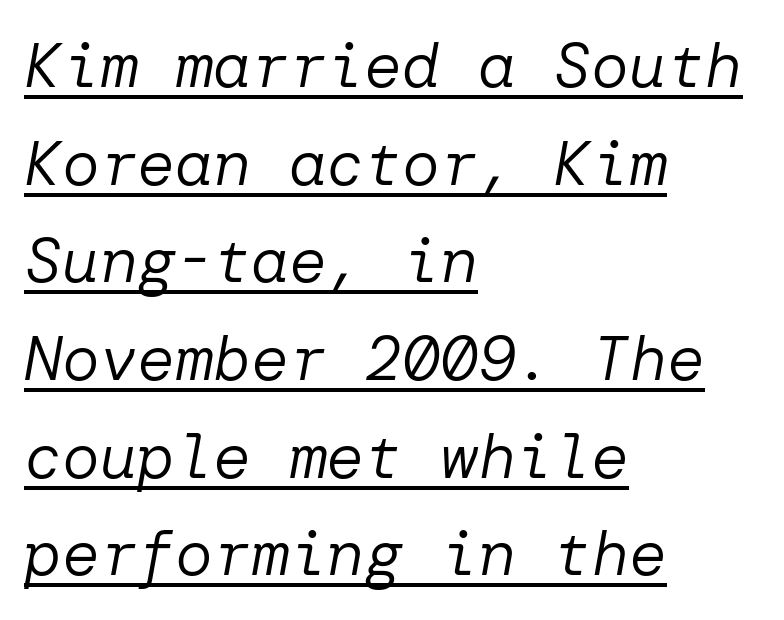
The image shows 63 px regular-weight type, italic (leaning right); set left-aligned, normal line spacing (1.55x), normal letter spacing, underlined; low stroke contrast and a medium x-height.
